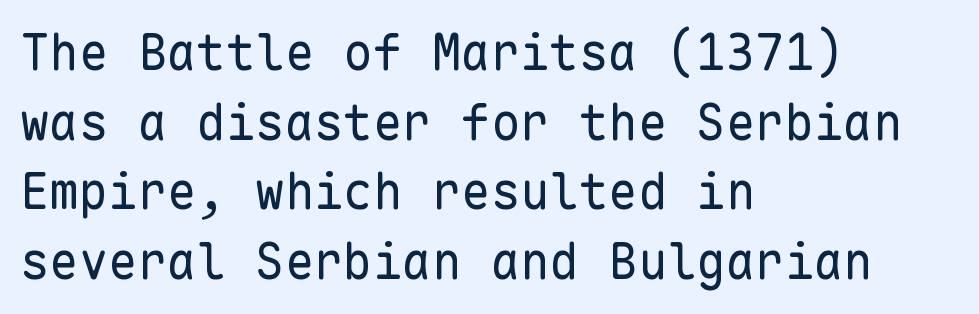
The image shows 49 px regular-weight sans-serif type, upright, monospaced; set left-aligned, normal line spacing (1.42x), normal letter spacing, not underlined; low stroke contrast and a medium x-height.
